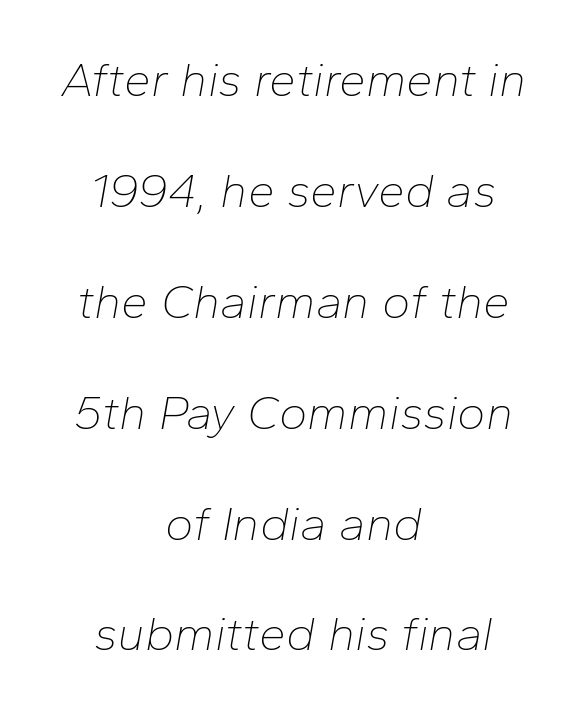
Q: Is the text bold? A: No.
Q: Is the text italic (slanted)? A: Yes, it leans right by about 10 degrees.
Q: Is the text underlined? A: No.
Q: How is the paragraph aligned? A: Centered.
Q: Is the spacing between letters normal or unusually wide? A: Normal.
Q: Is the spacing between lines tight, normal or loose? A: Loose.
Q: Width (condensed, normal, or wide)? A: Normal.
Q: Stroke contrast? A: Low.
Q: x-height? A: Medium.
Q: Monospaced? A: No.
